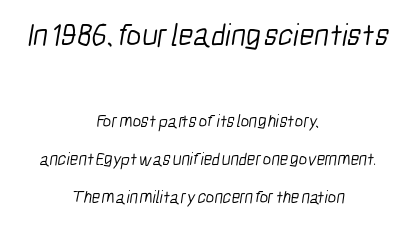
{"serif": "no", "bold": "no", "weight": "light", "width": "condensed", "stroke_contrast": "low", "x_height": "medium", "monospaced": "no", "underline": "no", "align": "center", "line_spacing": "loose", "line_spacing_ratio": 2.11, "letter_spacing": "normal", "letter_spacing_em": 0.0, "larger_block": "first", "size_ratio": 1.78, "glyph_px": 32}
